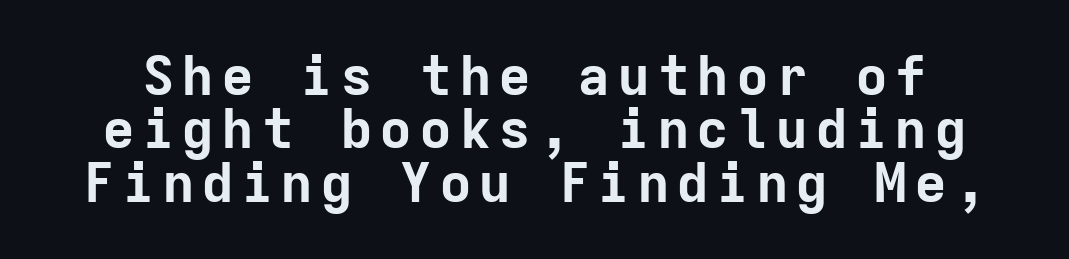
{"serif": "no", "italic": "no", "bold": "yes", "weight": "bold", "width": "normal", "stroke_contrast": "low", "x_height": "medium", "monospaced": "yes", "underline": "no", "line_spacing": "tight", "line_spacing_ratio": 0.97, "glyph_px": 55}
